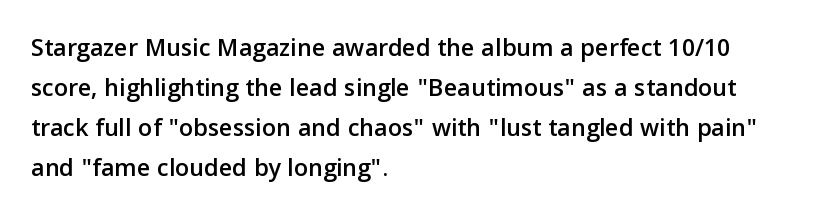
{"italic": "no", "underline": "no", "align": "left", "line_spacing": "normal", "line_spacing_ratio": 1.54, "letter_spacing": "normal", "letter_spacing_em": 0.0, "glyph_px": 26}
